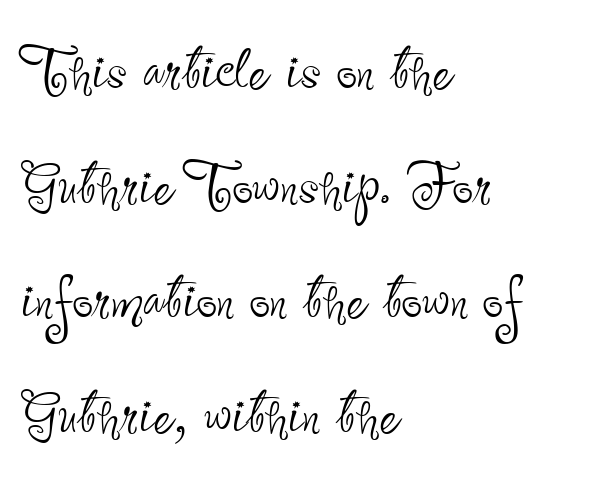
The image shows 73 px thin, condensed sans-serif type; set left-aligned, normal line spacing (1.57x), normal letter spacing, not underlined; low stroke contrast and a small x-height.
